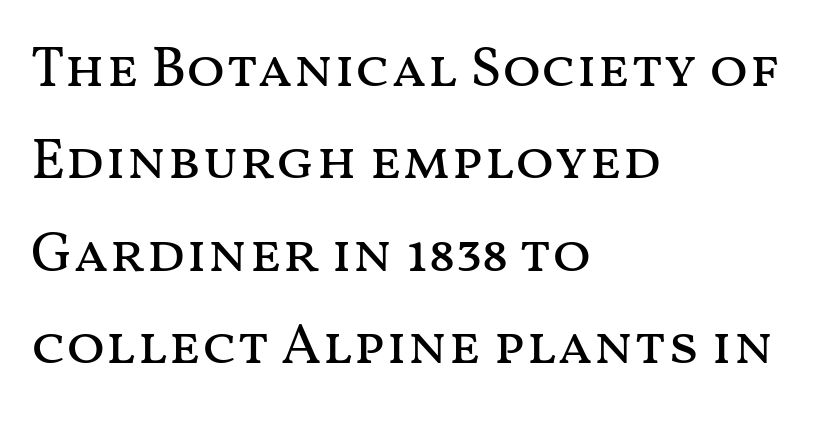
{"italic": "no", "bold": "no", "weight": "regular", "width": "wide", "stroke_contrast": "medium", "x_height": "medium", "monospaced": "no", "underline": "no", "align": "left", "line_spacing": "normal", "line_spacing_ratio": 1.62, "letter_spacing": "normal", "letter_spacing_em": 0.0, "glyph_px": 57}
